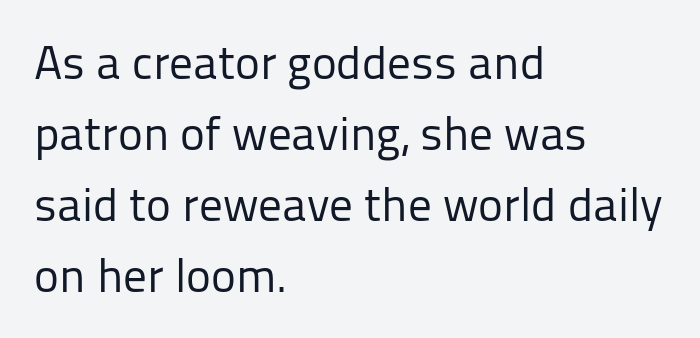
The image shows 47 px regular-weight sans-serif type, upright; set left-aligned, normal line spacing (1.51x), normal letter spacing, not underlined; low stroke contrast and a medium x-height.
